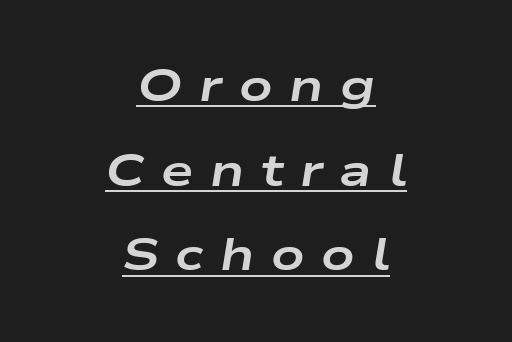
Spacing between characters has been opened up far beyond the box default. I'd describe the lettering as bold — thick and assertive. These lines were composed using italics. Proportional: the letters do not fall into vertical columns. The glyphs are accompanied by a horizontal stroke just below them.
